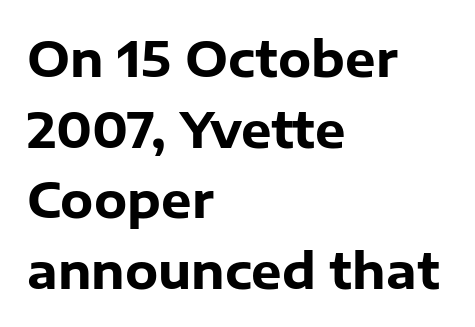
The type is set solid horizontally, with unmodified tracking. The ragged edge is on the right, which tells us the setting is flush left. Quick note: interline space is typical. A sans-serif font was chosen for this passage. Has an underline been added? It has not.
